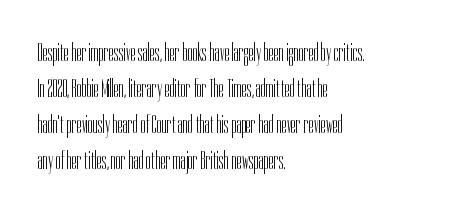
{"italic": "no", "bold": "no", "underline": "no", "align": "left", "line_spacing": "normal", "line_spacing_ratio": 1.38, "letter_spacing": "normal", "letter_spacing_em": 0.0, "glyph_px": 26}
